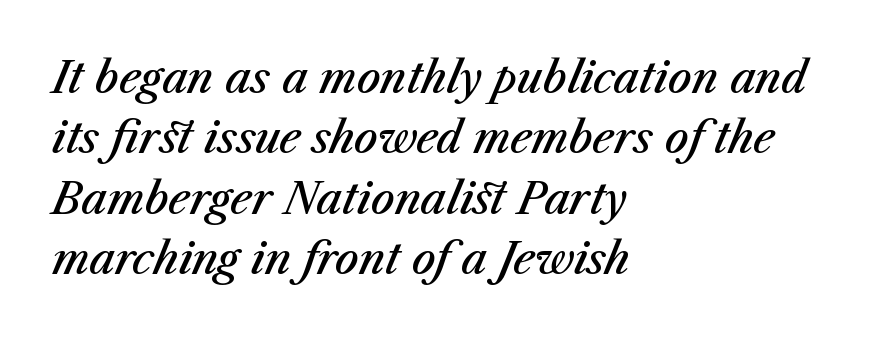
Descenders hang freely into open space. Character widths vary here, with narrow letters taking less room than wide ones. Tracking here is standard; glyphs follow each other at the usual distance. Italic? Definitely — the glyphs are oblique. Stroke thickness is moderately raised; the sample reads as semibold.
